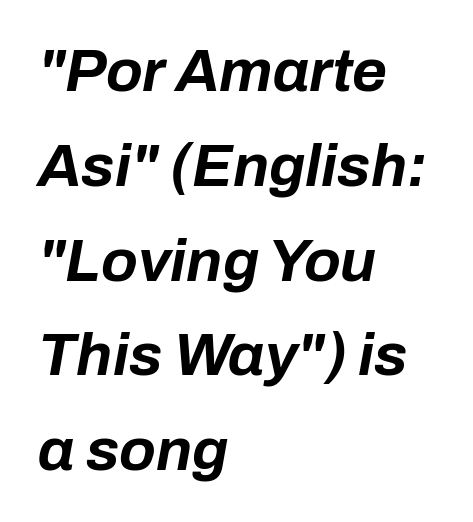
{"italic": "yes", "lean": "right", "slant_degrees": 10, "bold": "yes", "weight": "bold", "width": "normal", "stroke_contrast": "low", "x_height": "medium", "monospaced": "no", "underline": "no", "align": "left", "line_spacing": "normal", "line_spacing_ratio": 1.58, "letter_spacing": "normal", "letter_spacing_em": 0.0, "glyph_px": 60}
